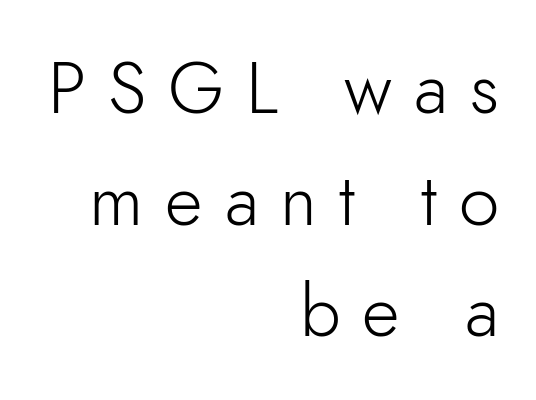
The image shows 73 px light sans-serif type, upright; set right-aligned, normal line spacing (1.53x), unusually wide letter spacing (+0.3 em), not underlined; low stroke contrast and a small x-height.
